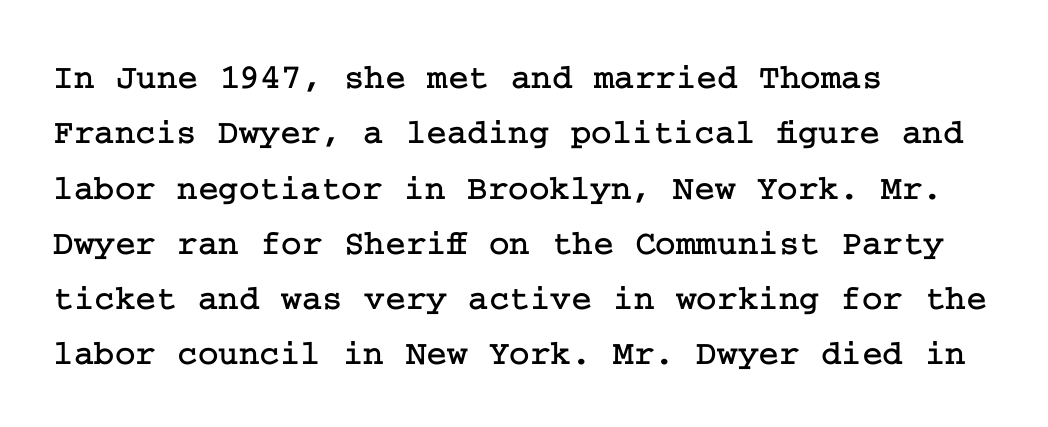
{"serif": "yes", "italic": "no", "width": "normal", "stroke_contrast": "low", "x_height": "medium", "underline": "no", "align": "left", "line_spacing": "normal", "line_spacing_ratio": 1.58, "letter_spacing": "normal", "letter_spacing_em": 0.0, "glyph_px": 35}
